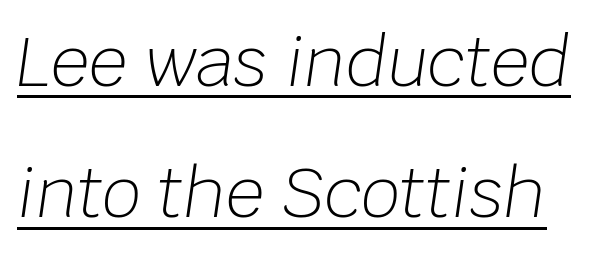
Q: Is the text bold? A: No.
Q: Is the text italic (slanted)? A: Yes, it leans right by about 8 degrees.
Q: Is the text underlined? A: Yes.
Q: Is the spacing between letters normal or unusually wide? A: Normal.
Q: Is the spacing between lines tight, normal or loose? A: Loose.
Q: Width (condensed, normal, or wide)? A: Normal.
Q: Stroke contrast? A: Low.
Q: x-height? A: Large.
Q: Monospaced? A: No.
